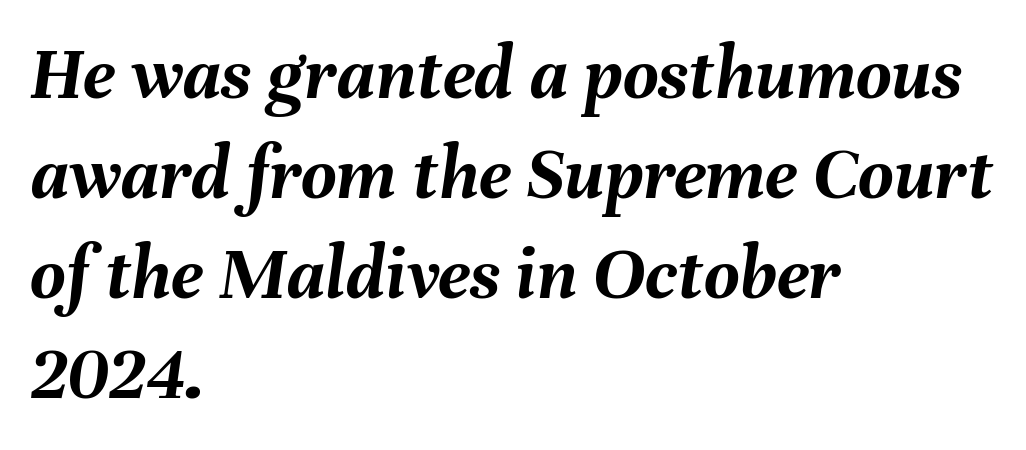
The image shows 77 px semibold type, italic (leaning right); set left-aligned, normal line spacing (1.3x), normal letter spacing, not underlined; medium stroke contrast and a medium x-height.
